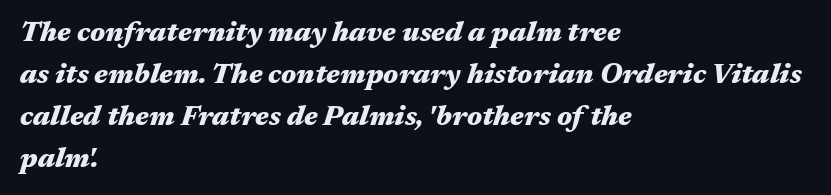
Q: Is the text bold? A: Yes.
Q: Is the text italic (slanted)? A: Yes, it leans right by about 17 degrees.
Q: Is the text underlined? A: No.
Q: How is the paragraph aligned? A: Left-aligned.
Q: Is the spacing between letters normal or unusually wide? A: Normal.
Q: Is the spacing between lines tight, normal or loose? A: Normal.
Q: Width (condensed, normal, or wide)? A: Wide.
Q: Stroke contrast? A: Medium.
Q: x-height? A: Medium.
Q: Monospaced? A: No.
